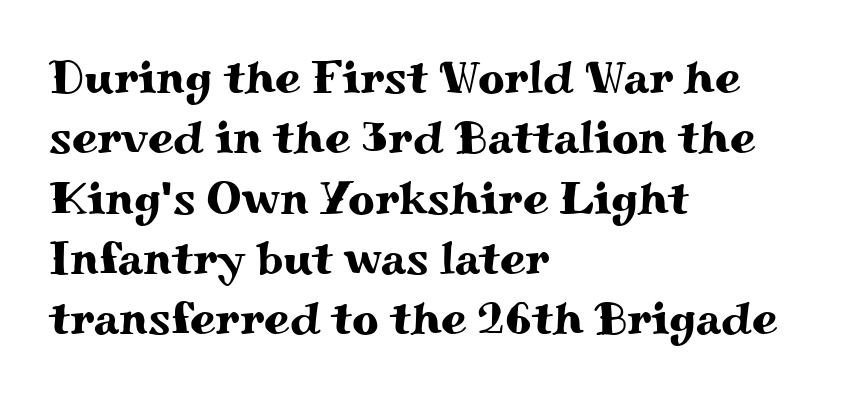
The image shows 46 px wide serif type, upright; set left-aligned, normal line spacing (1.31x), normal letter spacing, not underlined; medium stroke contrast and a small x-height.
